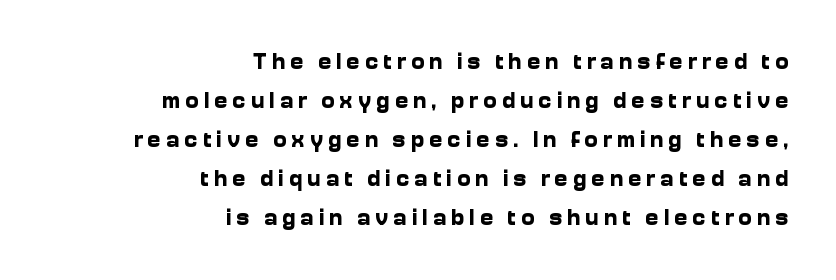
Line endings align vertically; line beginnings do not. Caption: expanded tracking, letters set apart. A typesetter would call this leading conventional body-copy spacing. The strip under each line holds only bare page. In terms of posture, this sample is upright. I'd describe the lettering as bold — thick and assertive.
